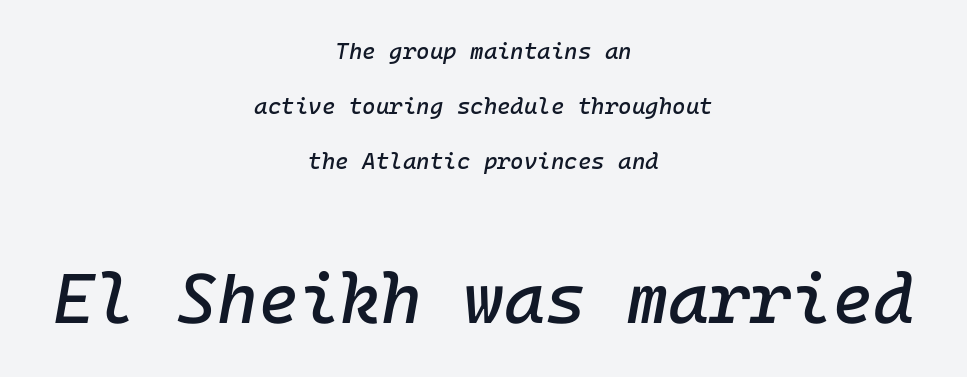
{"italic": "yes", "lean": "right", "slant_degrees": 10, "width": "normal", "stroke_contrast": "low", "x_height": "medium", "underline": "no", "align": "center", "line_spacing": "loose", "line_spacing_ratio": 2.39, "letter_spacing": "normal", "letter_spacing_em": 0.0, "larger_block": "second", "size_ratio": 3.04, "glyph_px": 70}
